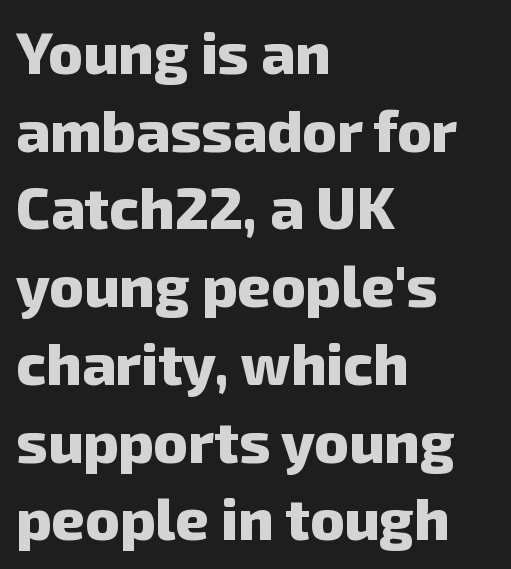
Q: Is the text bold? A: Yes.
Q: Is the typeface a serif or a sans-serif typeface? A: Sans-serif.
Q: Is the text underlined? A: No.
Q: How is the paragraph aligned? A: Left-aligned.
Q: Is the spacing between letters normal or unusually wide? A: Normal.
Q: Is the spacing between lines tight, normal or loose? A: Normal.
Q: Width (condensed, normal, or wide)? A: Normal.
Q: Stroke contrast? A: Low.
Q: x-height? A: Medium.
Q: Monospaced? A: No.
